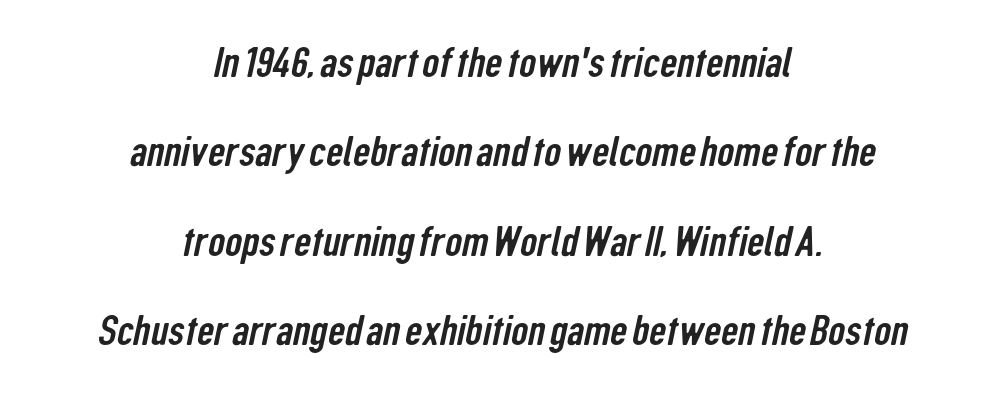
{"serif": "no", "width": "condensed", "stroke_contrast": "low", "x_height": "medium", "monospaced": "no", "underline": "no", "align": "center", "line_spacing": "loose", "line_spacing_ratio": 2.13, "letter_spacing": "normal", "letter_spacing_em": 0.0, "glyph_px": 42}
